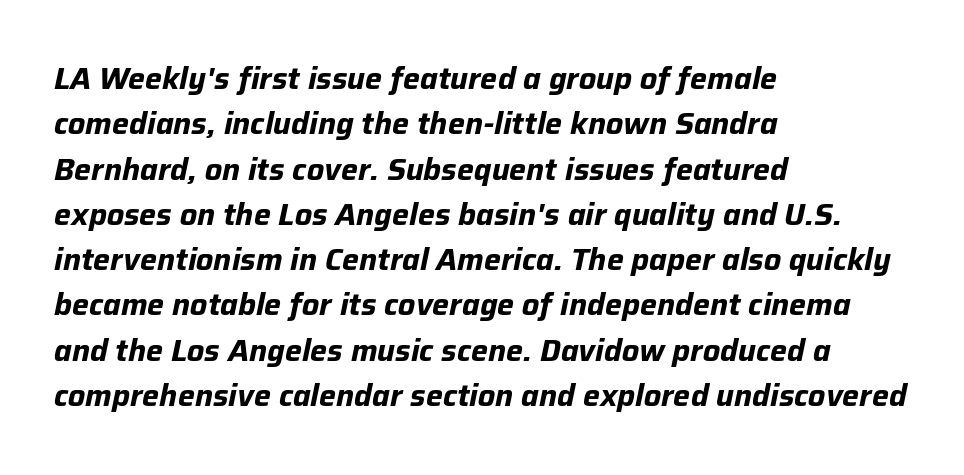
The image shows 30 px bold type, italic (leaning right); set left-aligned, normal line spacing (1.51x), normal letter spacing, not underlined; low stroke contrast and a medium x-height.
